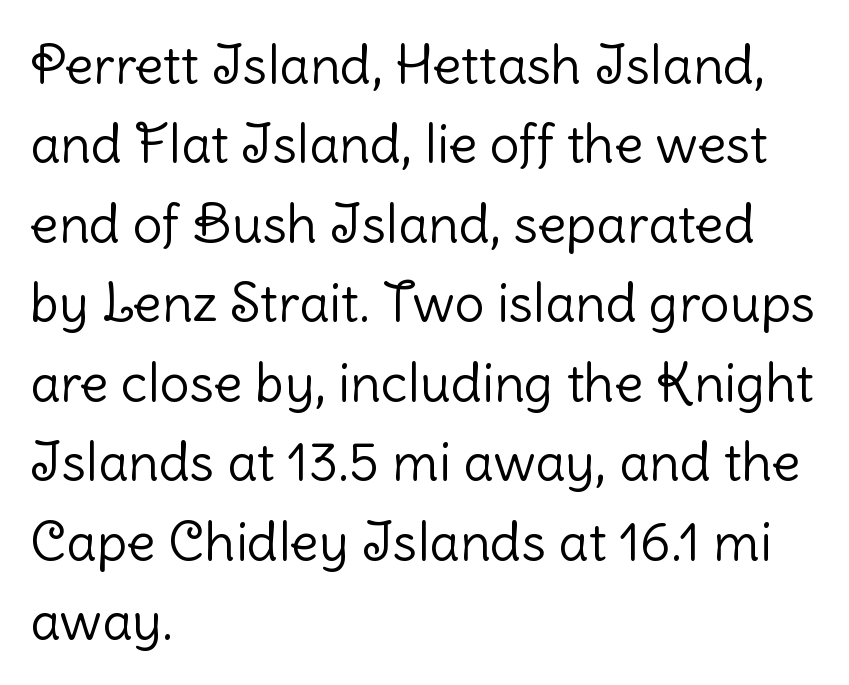
{"serif": "no", "italic": "no", "bold": "no", "weight": "light", "width": "normal", "stroke_contrast": "low", "x_height": "medium", "monospaced": "no", "underline": "no", "align": "left", "line_spacing": "normal", "line_spacing_ratio": 1.5, "letter_spacing": "normal", "letter_spacing_em": 0.0, "glyph_px": 53}
